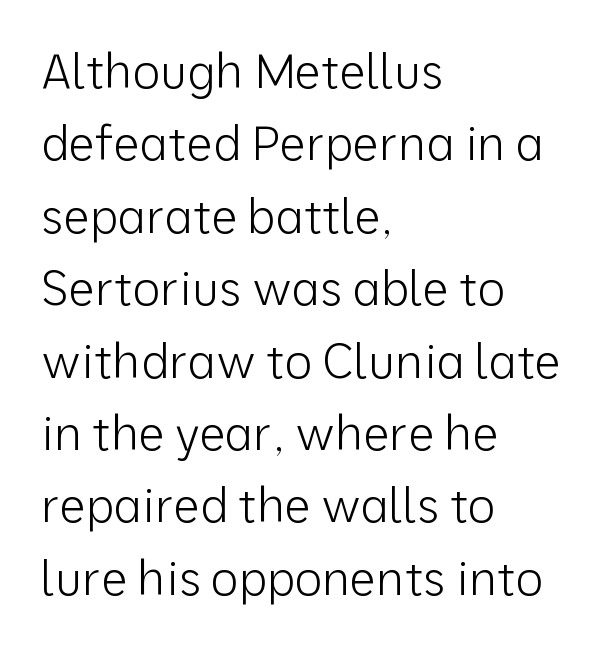
Q: Is the text bold? A: No.
Q: Is the text italic (slanted)? A: No, it is upright.
Q: Is the typeface a serif or a sans-serif typeface? A: Sans-serif.
Q: Is the text underlined? A: No.
Q: How is the paragraph aligned? A: Left-aligned.
Q: Is the spacing between letters normal or unusually wide? A: Normal.
Q: Is the spacing between lines tight, normal or loose? A: Normal.
Q: Width (condensed, normal, or wide)? A: Normal.
Q: Stroke contrast? A: Low.
Q: x-height? A: Medium.
Q: Monospaced? A: No.
